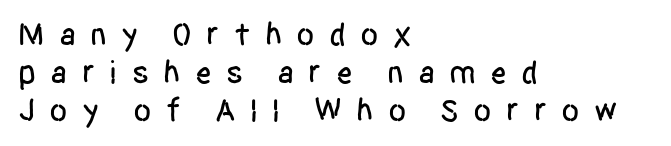
{"serif": "no", "italic": "no", "width": "condensed", "stroke_contrast": "low", "x_height": "large", "monospaced": "no", "underline": "no", "align": "left", "line_spacing": "tight", "line_spacing_ratio": 1.15, "letter_spacing": "wide", "letter_spacing_em": 0.43, "glyph_px": 33}
